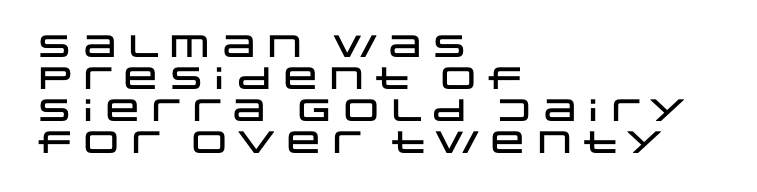
{"serif": "no", "italic": "no", "width": "wide", "stroke_contrast": "low", "x_height": "large", "monospaced": "no", "underline": "no", "align": "left", "line_spacing": "tight", "line_spacing_ratio": 1.03, "letter_spacing": "normal", "letter_spacing_em": 0.0, "glyph_px": 31}
